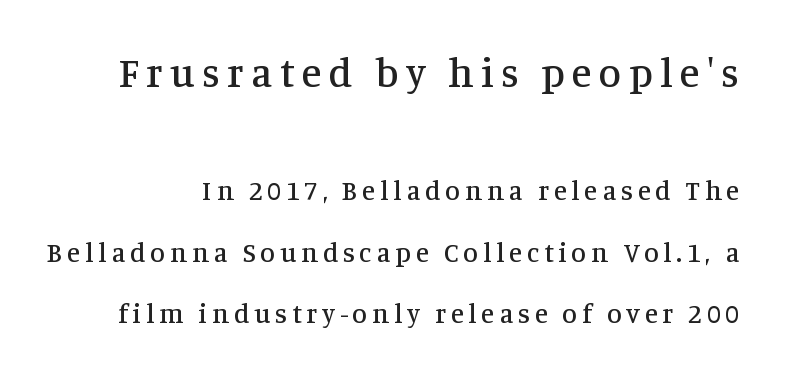
{"serif": "yes", "italic": "no", "width": "normal", "stroke_contrast": "medium", "x_height": "large", "monospaced": "no", "underline": "no", "line_spacing": "loose", "line_spacing_ratio": 2.29, "larger_block": "first", "size_ratio": 1.52, "glyph_px": 41}
